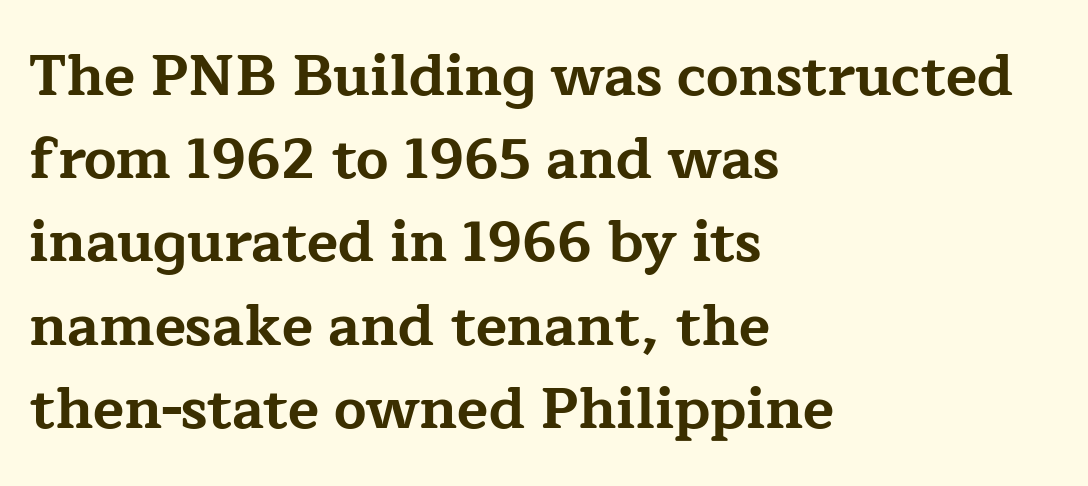
Think of a printed novel: that variable character pitch is what you see here. The letters are bold, with thick, heavy strokes. The type sits square on the baseline with zero lean. Line starts are locked; line ends wander. Yep, those are serifs on the letters.
